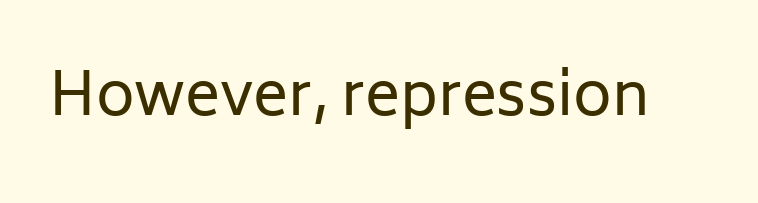
{"serif": "no", "italic": "no", "bold": "no", "weight": "regular", "width": "normal", "stroke_contrast": "low", "x_height": "medium", "monospaced": "no", "underline": "no", "letter_spacing": "normal", "letter_spacing_em": 0.0, "glyph_px": 59}
